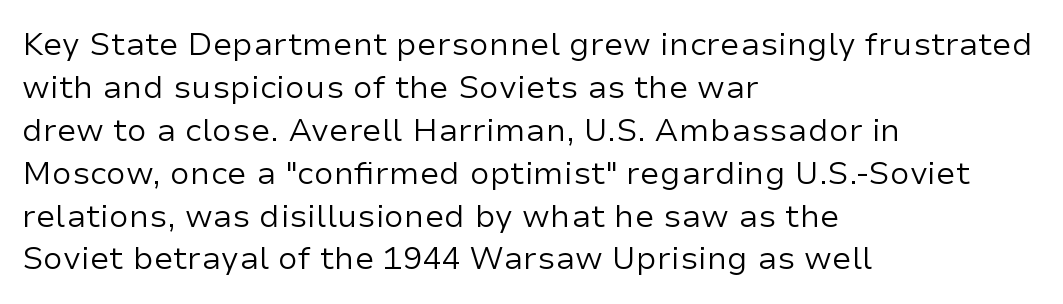
The image shows 32 px regular-weight sans-serif type, upright; set left-aligned, normal line spacing (1.34x), normal letter spacing, not underlined; low stroke contrast and a medium x-height.
